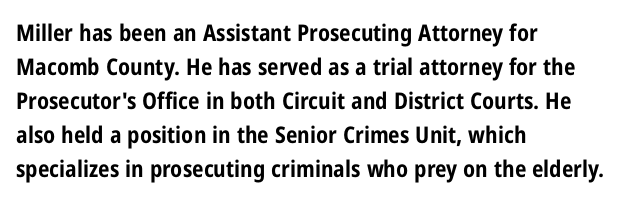
The strip under each line holds only bare page. How are the letters spaced? Ordinarily, with no added tracking. Line spacing here is normal. This rendering uses left alignment, leaving the right contour irregular. When letters stand straight like this, we call the style roman or upright. The rendering uses a bold face; every stroke is thick and dark.
